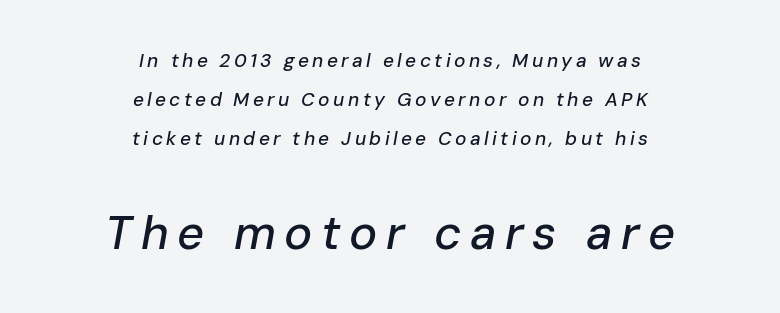
The image shows 47 px text type, italic (leaning right); set centered, loose line spacing (2.05x), not underlined; the second (bottom) block is 2.47x larger; low stroke contrast and a medium x-height.
